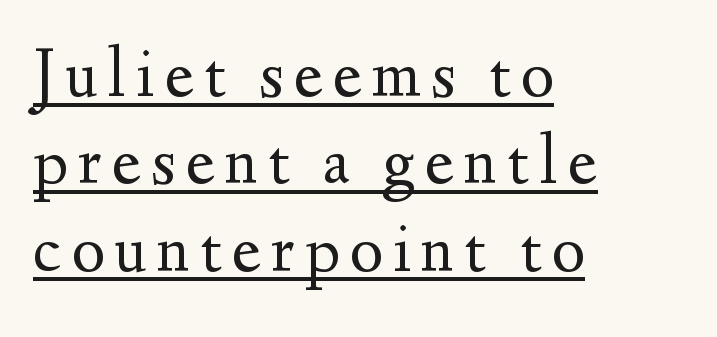
You could not count columns in this text — the font is proportionally spaced. Has an underline been added? It has. This is the regular roman posture of the typeface. If you drew a ruler down the left edge, every line would touch it. Each letter's strokes conclude with small projecting serifs. Each stroke keeps to a modest, everyday thickness or less.
